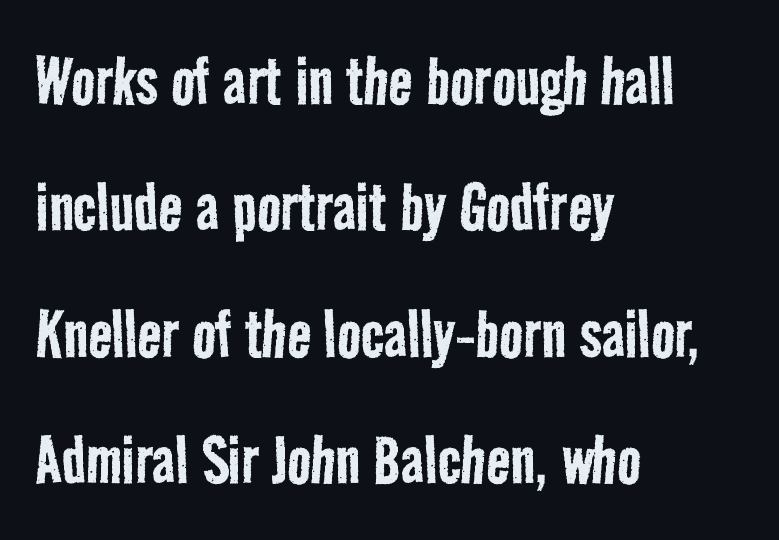
The image shows 79 px regular-weight, condensed sans-serif type; set left-aligned, normal line spacing (1.6x), normal letter spacing, not underlined; low stroke contrast and a medium x-height.
